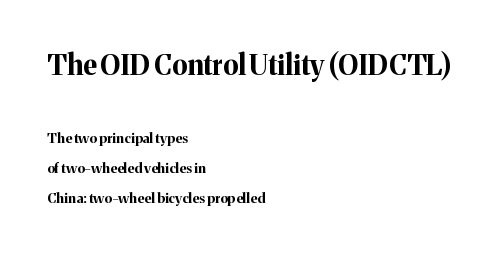
{"serif": "yes", "italic": "no", "bold": "yes", "weight": "bold", "width": "normal", "stroke_contrast": "medium", "x_height": "medium", "monospaced": "no", "underline": "no", "align": "left", "line_spacing": "loose", "line_spacing_ratio": 2.14, "letter_spacing": "normal", "letter_spacing_em": 0.0, "larger_block": "first", "size_ratio": 2.0, "glyph_px": 28}
